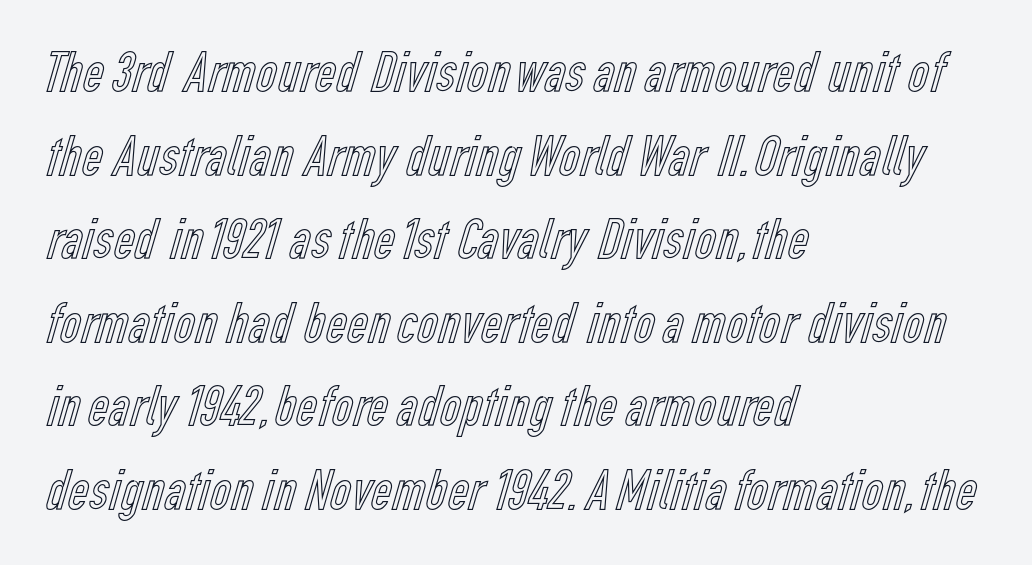
Leading: standard. Clear beneath every line of the passage. The rendering uses natural spacing where letterforms have individual widths.
